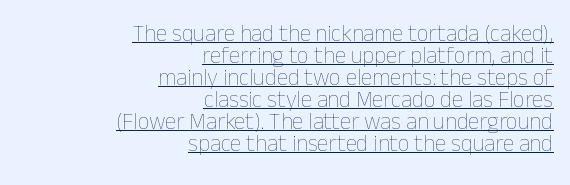
Q: Is the text bold? A: No.
Q: Is the text italic (slanted)? A: No, it is upright.
Q: Is the text underlined? A: Yes.
Q: How is the paragraph aligned? A: Right-aligned.
Q: Is the spacing between letters normal or unusually wide? A: Normal.
Q: Is the spacing between lines tight, normal or loose? A: Tight.
